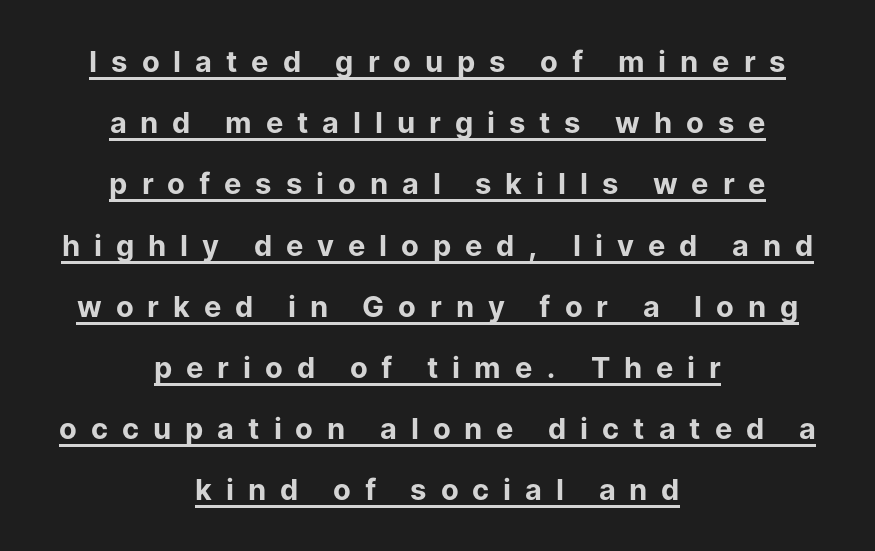
Is the type bold? Yes — the strokes are clearly thick and heavy. Do the characters align in a grid? No, the font is proportional. Serifs: no, the terminals of the letterforms are clean. The line-height multiplier appears high, well above default.
